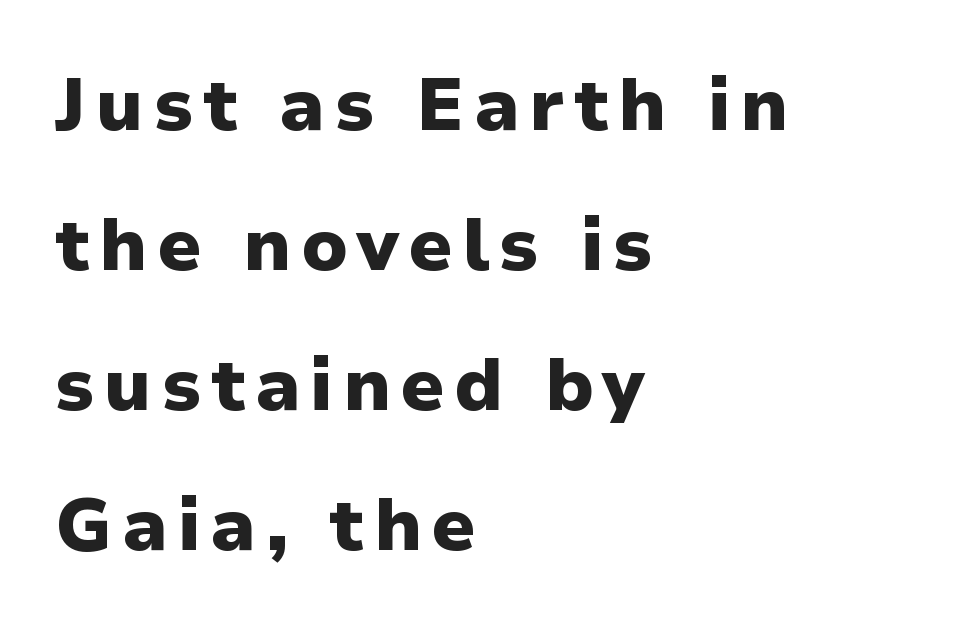
Q: Is the text bold? A: Yes.
Q: Is the text italic (slanted)? A: No, it is upright.
Q: Is the typeface a serif or a sans-serif typeface? A: Sans-serif.
Q: Is the text underlined? A: No.
Q: How is the paragraph aligned? A: Left-aligned.
Q: Width (condensed, normal, or wide)? A: Normal.
Q: Stroke contrast? A: Low.
Q: x-height? A: Medium.
Q: Monospaced? A: No.
